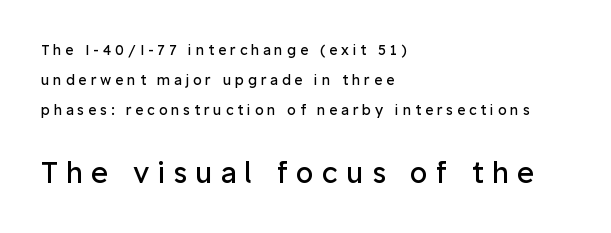
Q: Is the text bold? A: No.
Q: Is the text italic (slanted)? A: No, it is upright.
Q: Is the typeface a serif or a sans-serif typeface? A: Sans-serif.
Q: Is the text underlined? A: No.
Q: How is the paragraph aligned? A: Left-aligned.
Q: Is the spacing between letters normal or unusually wide? A: Unusually wide.
Q: Is the spacing between lines tight, normal or loose? A: Loose.
Q: Which block of text is set in a larger size, the first (top) or the second (bottom)? A: The second (bottom) one.
Q: Width (condensed, normal, or wide)? A: Normal.
Q: Stroke contrast? A: Low.
Q: x-height? A: Medium.
Q: Monospaced? A: No.
